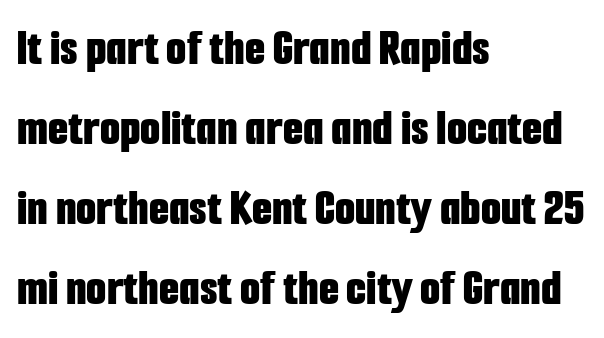
Q: Is the text bold? A: Yes.
Q: Is the text italic (slanted)? A: No, it is upright.
Q: Is the typeface a serif or a sans-serif typeface? A: Sans-serif.
Q: Is the text underlined? A: No.
Q: How is the paragraph aligned? A: Left-aligned.
Q: Is the spacing between letters normal or unusually wide? A: Normal.
Q: Is the spacing between lines tight, normal or loose? A: Normal.
Q: Width (condensed, normal, or wide)? A: Condensed.
Q: Stroke contrast? A: Low.
Q: x-height? A: Medium.
Q: Monospaced? A: No.
